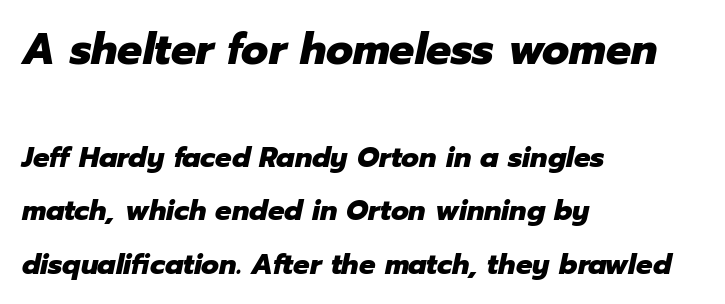
The image shows 44 px heavy type, italic (leaning right); set left-aligned, line spacing 1.85x, normal letter spacing, not underlined; the first (top) block is 1.52x larger; low stroke contrast and a medium x-height.
